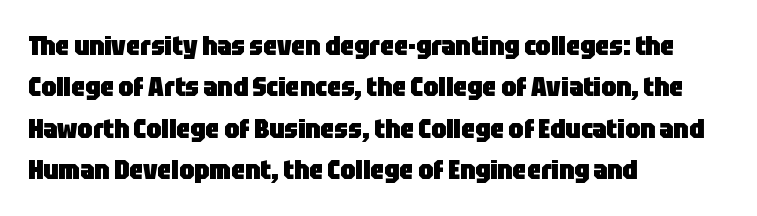
This block has exactly the height ordinary leading produces. The letterforms sit shoulder to shoulder at normal distance. On the weight axis this lands at bold, roughly 700. Line beginnings align vertically; line endings do not. A roman cut, with each character standing at attention.
